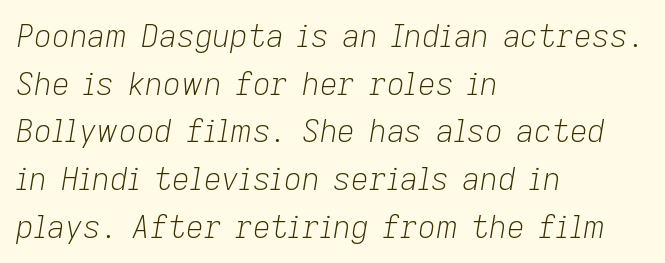
Q: Is the text bold? A: No.
Q: Is the text italic (slanted)? A: Yes, it leans right by about 9 degrees.
Q: Is the text underlined? A: No.
Q: How is the paragraph aligned? A: Left-aligned.
Q: Is the spacing between letters normal or unusually wide? A: Normal.
Q: Is the spacing between lines tight, normal or loose? A: Normal.
Q: Width (condensed, normal, or wide)? A: Normal.
Q: Stroke contrast? A: Low.
Q: x-height? A: Medium.
Q: Monospaced? A: No.
